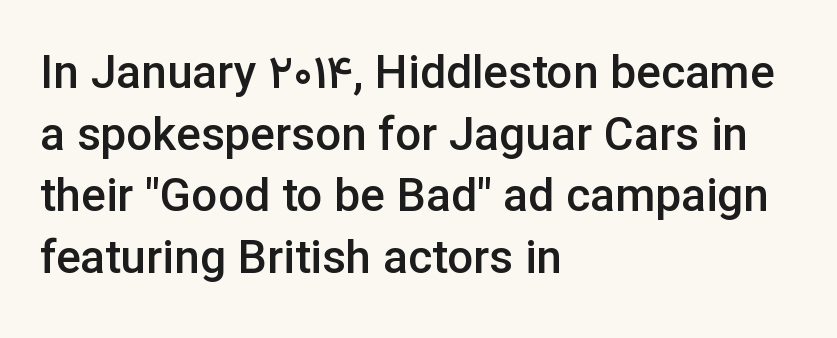
{"serif": "no", "italic": "no", "bold": "semi", "weight": "semibold", "width": "normal", "stroke_contrast": "low", "x_height": "medium", "monospaced": "no", "underline": "no", "align": "left", "line_spacing": "normal", "line_spacing_ratio": 1.34, "letter_spacing": "normal", "letter_spacing_em": 0.0, "glyph_px": 46}
